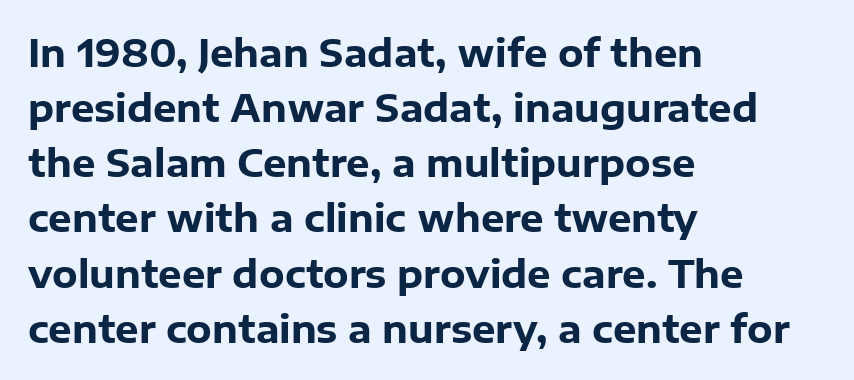
Q: Is the text bold? A: Yes.
Q: Is the text italic (slanted)? A: No, it is upright.
Q: Is the typeface a serif or a sans-serif typeface? A: Sans-serif.
Q: Is the text underlined? A: No.
Q: How is the paragraph aligned? A: Left-aligned.
Q: Is the spacing between letters normal or unusually wide? A: Normal.
Q: Is the spacing between lines tight, normal or loose? A: Normal.
Q: Width (condensed, normal, or wide)? A: Normal.
Q: Stroke contrast? A: Low.
Q: x-height? A: Medium.
Q: Monospaced? A: No.
